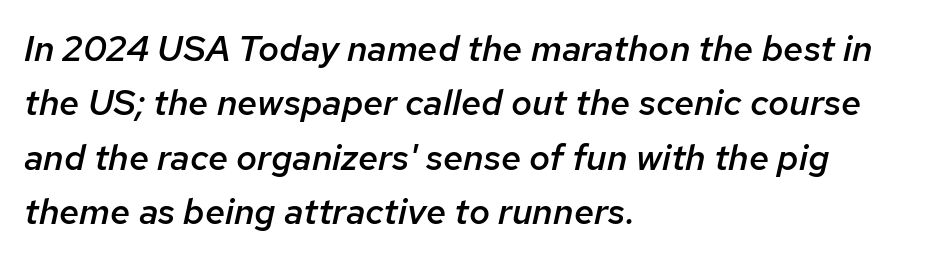
The image shows 36 px semibold type, italic (leaning right); set left-aligned, normal line spacing (1.51x), normal letter spacing, not underlined; low stroke contrast and a medium x-height.
